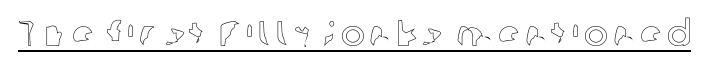
The image shows 36 px text type, upright; set underlined; a medium x-height.
